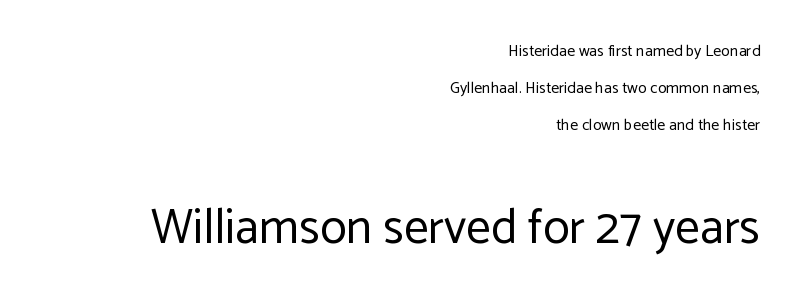
{"serif": "no", "italic": "no", "bold": "no", "weight": "regular", "width": "normal", "stroke_contrast": "low", "x_height": "medium", "monospaced": "no", "underline": "no", "align": "right", "line_spacing": "loose", "line_spacing_ratio": 2.32, "letter_spacing": "normal", "letter_spacing_em": 0.0, "larger_block": "second", "size_ratio": 3.06, "glyph_px": 49}
